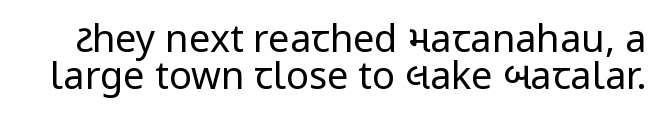
{"serif": "no", "italic": "no", "bold": "no", "weight": "regular", "width": "normal", "stroke_contrast": "low", "x_height": "medium", "monospaced": "no", "underline": "no", "line_spacing": "tight", "line_spacing_ratio": 0.97, "letter_spacing": "normal", "letter_spacing_em": 0.0, "glyph_px": 38}
